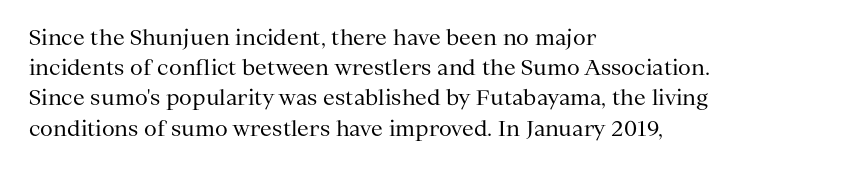
Regarding leading, the lines here are spaced in the standard way. Underline: absent. A classic flush-left, rag-right setting is used for this passage. Every character sits straight up, as roman type does.
